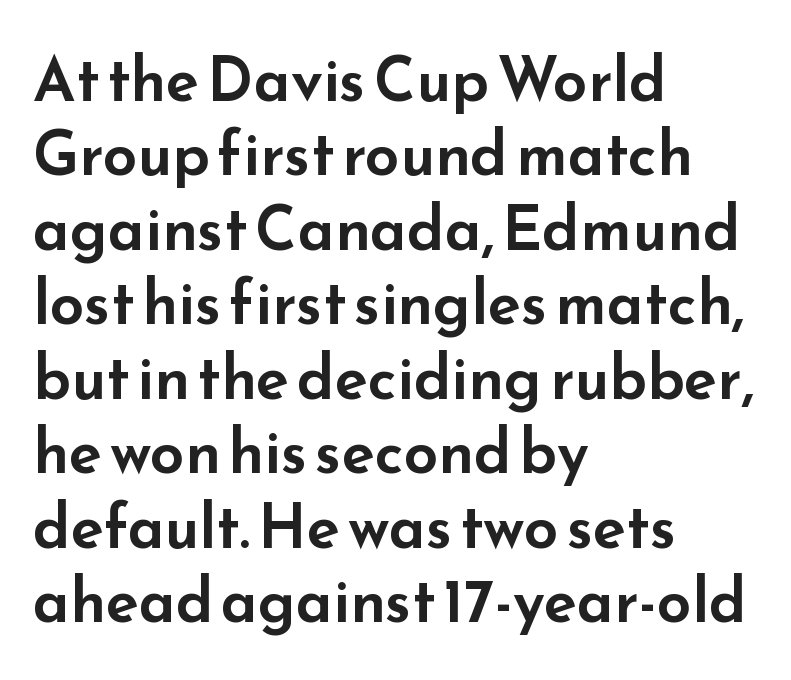
{"serif": "no", "italic": "no", "width": "wide", "stroke_contrast": "low", "x_height": "small", "monospaced": "no", "underline": "no", "align": "left", "line_spacing_ratio": 1.22, "letter_spacing": "normal", "letter_spacing_em": 0.0, "glyph_px": 61}
